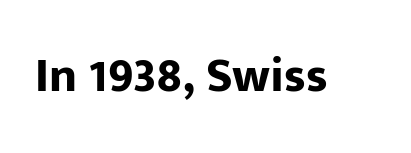
Caption: bold face, heavy strokes. The space beneath each line is pristine and unruled. The letters advance in unequal steps, a hallmark of proportional type. You can tell from the bare stems that sans-serif type was used. If you drew a line through each stem, it would be perfectly vertical.
